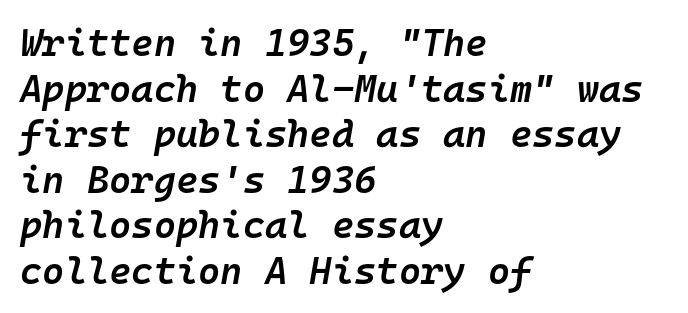
The image shows 38 px semibold type, italic (leaning right), monospaced; set left-aligned, line spacing 1.2x, normal letter spacing, not underlined; low stroke contrast and a medium x-height.
